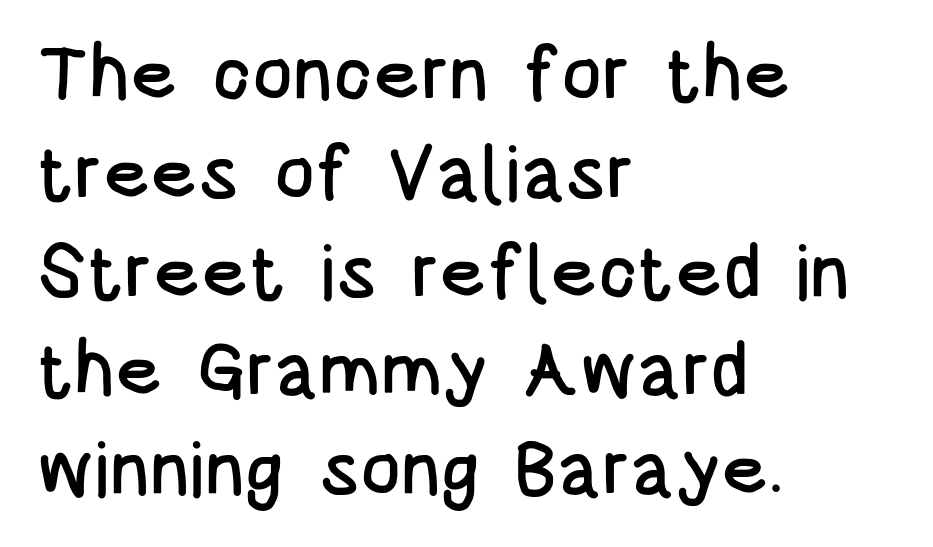
The image shows 76 px condensed sans-serif type, upright; set left-aligned, normal line spacing (1.3x), normal letter spacing, not underlined; low stroke contrast and a large x-height.
